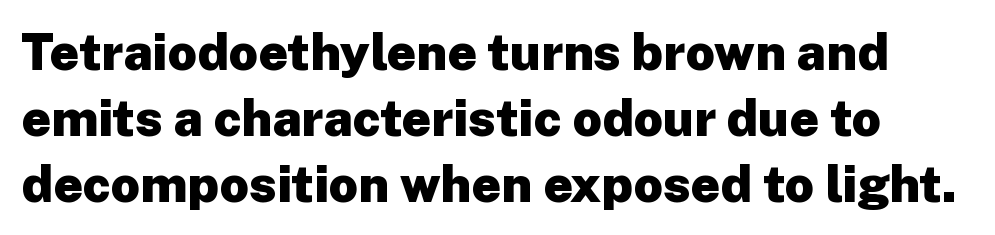
{"serif": "no", "italic": "no", "bold": "yes", "weight": "heavy", "width": "normal", "stroke_contrast": "low", "x_height": "medium", "monospaced": "no", "underline": "no", "line_spacing": "normal", "line_spacing_ratio": 1.29, "letter_spacing": "normal", "letter_spacing_em": 0.0, "glyph_px": 51}
